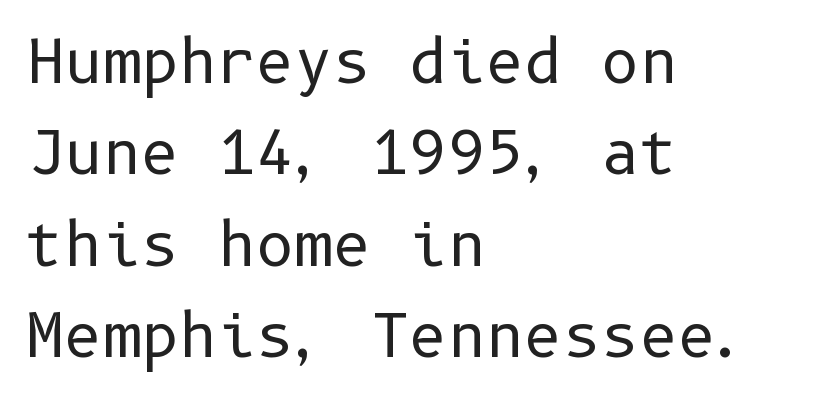
The weight tops out at a normal text grade. I'd call this a sans setting — the letters go barefoot. Glyph-to-glyph distance matches everyday printed text. Caption: multi-line text, flush left, ragged right. The leading is moderate, giving the passage an even texture.
